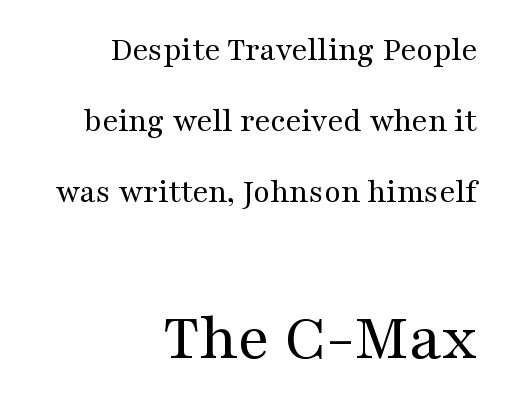
Q: Is the text bold? A: No.
Q: Is the text italic (slanted)? A: No, it is upright.
Q: Is the typeface a serif or a sans-serif typeface? A: Serif.
Q: Is the text underlined? A: No.
Q: How is the paragraph aligned? A: Right-aligned.
Q: Is the spacing between letters normal or unusually wide? A: Normal.
Q: Is the spacing between lines tight, normal or loose? A: Loose.
Q: Which block of text is set in a larger size, the first (top) or the second (bottom)? A: The second (bottom) one.
Q: Width (condensed, normal, or wide)? A: Wide.
Q: Stroke contrast? A: Medium.
Q: x-height? A: Medium.
Q: Monospaced? A: No.
